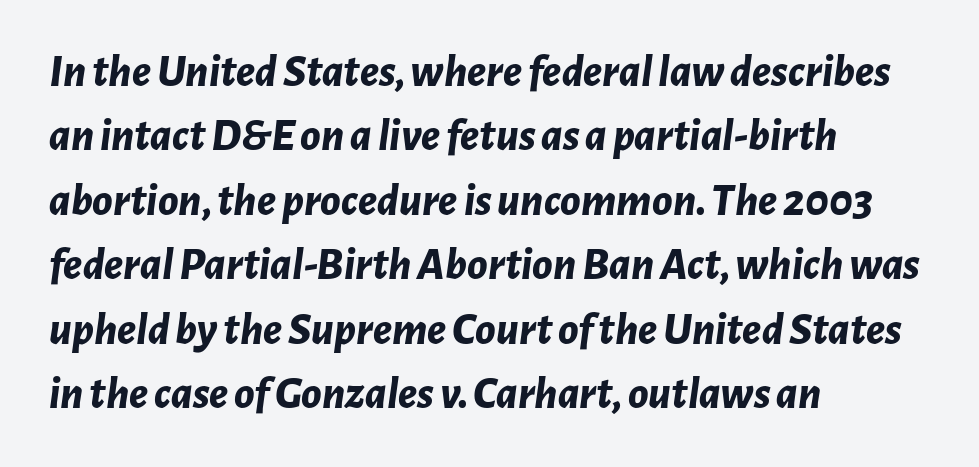
The image shows 46 px bold type, italic (leaning right); set left-aligned, normal line spacing (1.4x), normal letter spacing, not underlined; low stroke contrast and a medium x-height.
